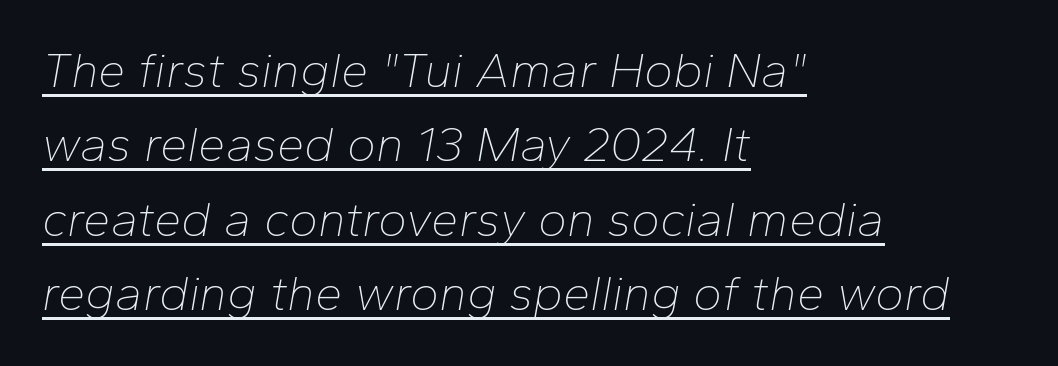
{"italic": "yes", "lean": "right", "slant_degrees": 10, "bold": "no", "weight": "thin", "width": "normal", "stroke_contrast": "low", "x_height": "medium", "monospaced": "no", "underline": "yes", "align": "left", "line_spacing": "normal", "line_spacing_ratio": 1.52, "letter_spacing": "normal", "letter_spacing_em": 0.0, "glyph_px": 49}
